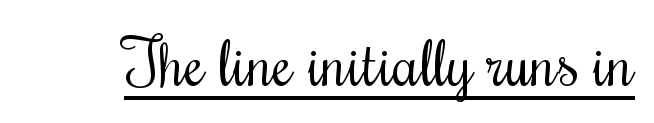
The image shows 64 px regular-weight, condensed serif type; set normal letter spacing, underlined; medium stroke contrast and a small x-height.
